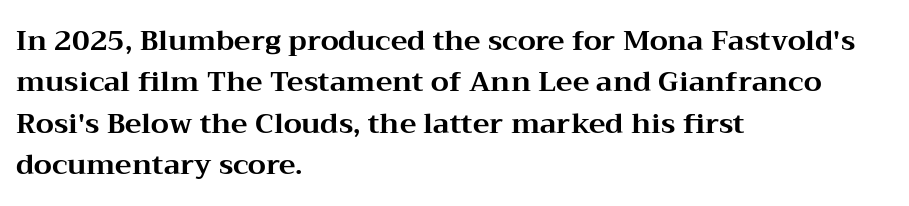
Q: Is the text bold? A: Yes.
Q: Is the text italic (slanted)? A: No, it is upright.
Q: Is the typeface a serif or a sans-serif typeface? A: Serif.
Q: Is the text underlined? A: No.
Q: How is the paragraph aligned? A: Left-aligned.
Q: Is the spacing between letters normal or unusually wide? A: Normal.
Q: Is the spacing between lines tight, normal or loose? A: Normal.
Q: Width (condensed, normal, or wide)? A: Wide.
Q: Stroke contrast? A: Medium.
Q: x-height? A: Medium.
Q: Monospaced? A: No.
